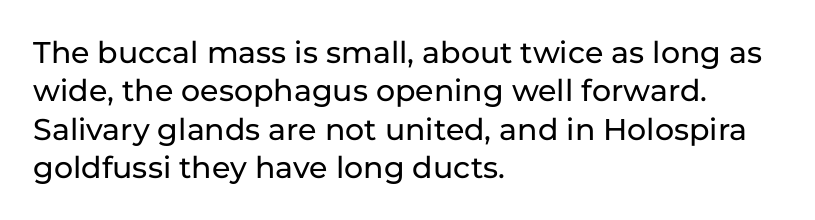
Proportional: the letters do not fall into vertical columns. Every character sits straight up, as roman type does. Quick note: interline space is typical. A typesetter would label this face a sans.
